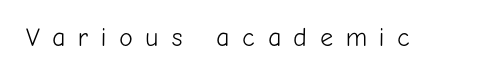
{"italic": "no", "bold": "no", "underline": "no", "letter_spacing": "wide", "letter_spacing_em": 0.48, "glyph_px": 26}
